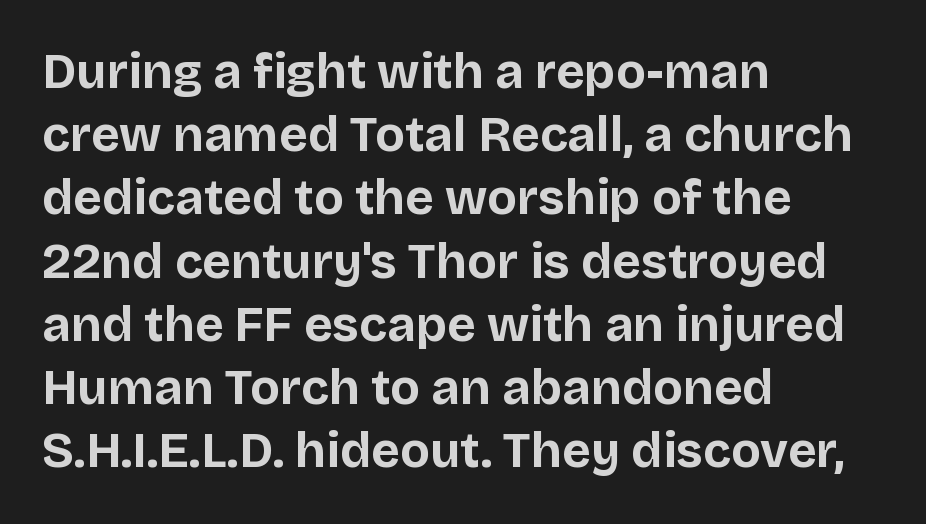
Varying glyph widths throughout — classic text-font behaviour. The specimen reads as upright at a glance. This block has exactly the height ordinary leading produces. One-word summary of the alignment: left.
